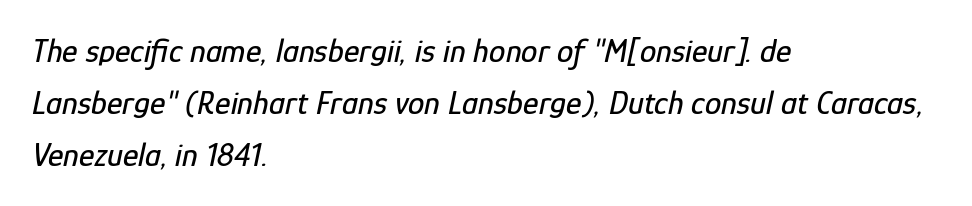
Q: Is the text italic (slanted)? A: Yes, it leans right by about 12 degrees.
Q: Is the text underlined? A: No.
Q: How is the paragraph aligned? A: Left-aligned.
Q: Is the spacing between letters normal or unusually wide? A: Normal.
Q: Is the spacing between lines tight, normal or loose? A: Normal.
Q: Width (condensed, normal, or wide)? A: Condensed.
Q: Stroke contrast? A: Low.
Q: x-height? A: Medium.
Q: Monospaced? A: No.
